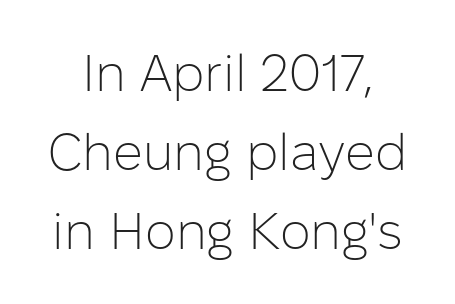
{"serif": "no", "italic": "no", "bold": "no", "weight": "light", "width": "normal", "stroke_contrast": "low", "x_height": "medium", "monospaced": "no", "underline": "no", "align": "center", "line_spacing": "normal", "line_spacing_ratio": 1.52, "letter_spacing": "normal", "letter_spacing_em": 0.0, "glyph_px": 52}
